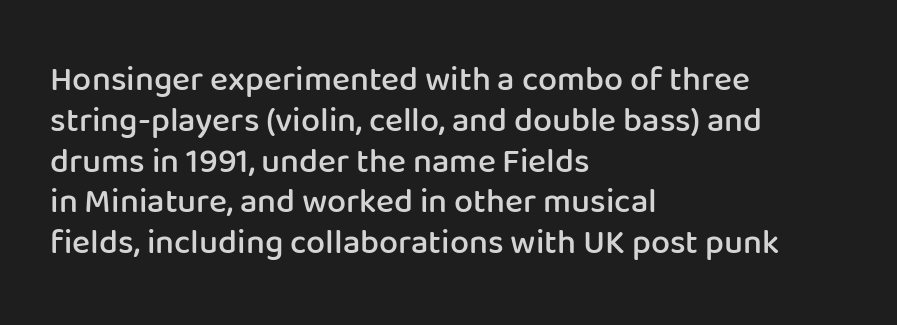
{"serif": "no", "italic": "no", "bold": "semi", "weight": "semibold", "width": "normal", "stroke_contrast": "low", "x_height": "medium", "monospaced": "no", "underline": "no", "align": "left", "line_spacing_ratio": 1.2, "letter_spacing": "normal", "letter_spacing_em": 0.0, "glyph_px": 34}
